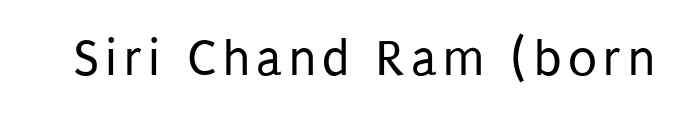
{"serif": "no", "italic": "no", "bold": "no", "weight": "regular", "width": "condensed", "stroke_contrast": "low", "x_height": "large", "monospaced": "no", "underline": "no", "glyph_px": 53}
